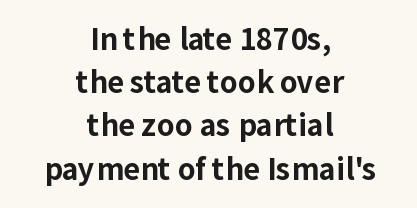
The image shows 29 px bold sans-serif type, upright; set centered, normal line spacing (1.49x), normal letter spacing, not underlined; low stroke contrast and a medium x-height.
